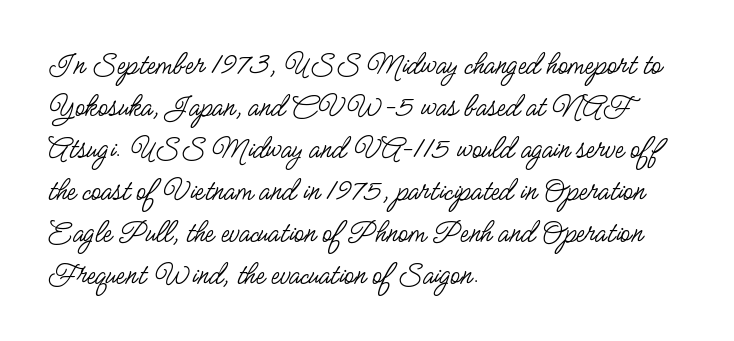
The image shows 32 px regular-weight, condensed sans-serif type; set left-aligned, normal line spacing (1.31x), normal letter spacing, not underlined; low stroke contrast and a small x-height.
